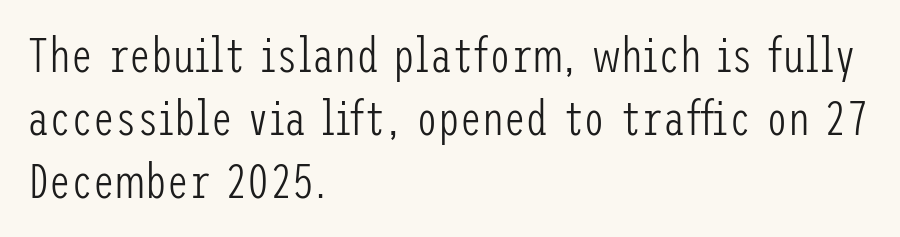
The image shows 49 px light, condensed sans-serif type, upright; set left-aligned, normal line spacing (1.29x), normal letter spacing, not underlined; low stroke contrast and a medium x-height.
